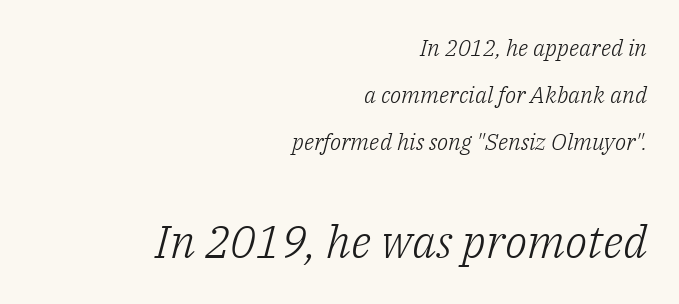
The image shows 46 px light serif type, italic (leaning right); set right-aligned, loose line spacing (2.05x), normal letter spacing, not underlined; the second (bottom) block is 2.0x larger; low stroke contrast and a medium x-height.
